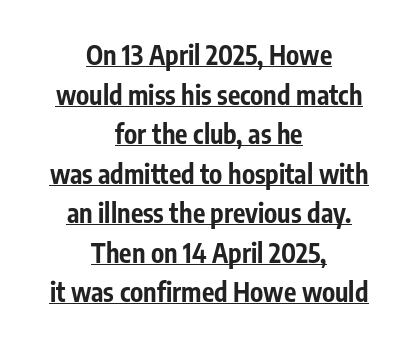
The setting favours the middle, as headings and verse often do. A full-strength bold gives these letters their thick strokes. Notice how the stems are strictly vertical — no italics here. A continuous stroke trails under the words, as in a hyperlink. This sample uses plain, unmodified letter spacing.
